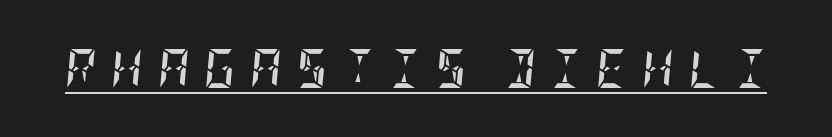
The image shows 39 px semibold, condensed type, italic (leaning right); set unusually wide letter spacing (+0.37 em), underlined; low stroke contrast and a large x-height.
